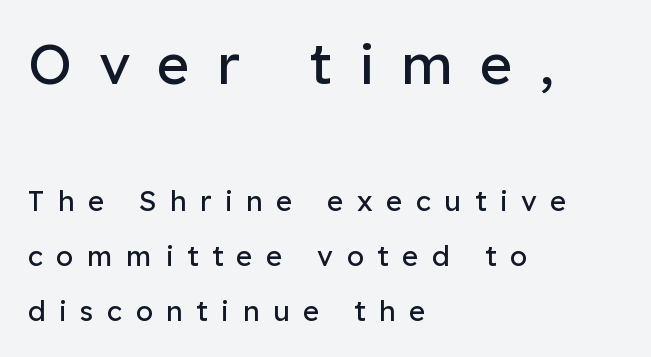
The image shows 56 px regular-weight sans-serif type, upright; set left-aligned, loose line spacing (1.97x), unusually wide letter spacing (+0.48 em), not underlined; the first (top) block is 2.0x larger; low stroke contrast and a medium x-height.
